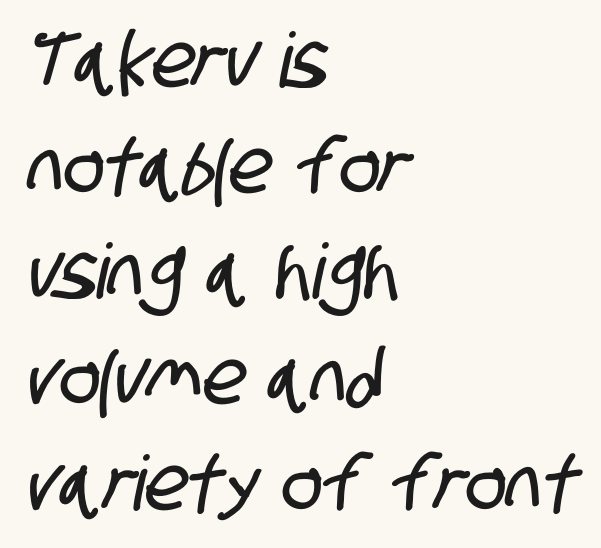
{"serif": "no", "width": "condensed", "stroke_contrast": "low", "x_height": "large", "monospaced": "no", "underline": "no", "align": "left", "line_spacing": "normal", "line_spacing_ratio": 1.39, "letter_spacing": "normal", "letter_spacing_em": 0.0, "glyph_px": 76}
